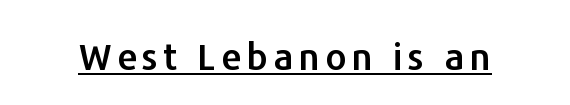
{"serif": "no", "italic": "no", "width": "normal", "stroke_contrast": "low", "x_height": "medium", "monospaced": "no", "underline": "yes", "glyph_px": 37}
